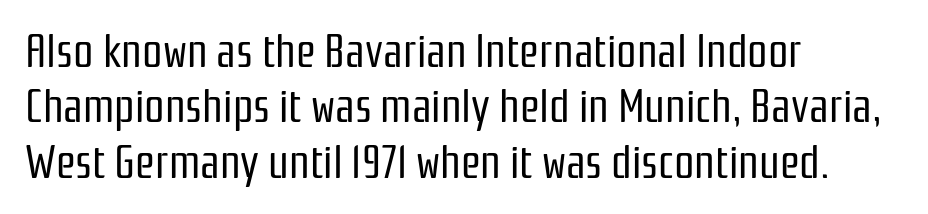
Q: Is the text bold? A: No.
Q: Is the text italic (slanted)? A: No, it is upright.
Q: Is the typeface a serif or a sans-serif typeface? A: Sans-serif.
Q: Is the text underlined? A: No.
Q: How is the paragraph aligned? A: Left-aligned.
Q: Is the spacing between letters normal or unusually wide? A: Normal.
Q: Width (condensed, normal, or wide)? A: Condensed.
Q: Stroke contrast? A: Low.
Q: x-height? A: Medium.
Q: Monospaced? A: No.
